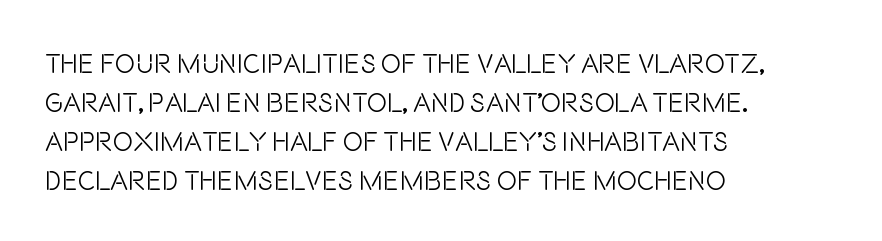
{"italic": "no", "bold": "no", "underline": "no", "align": "left", "line_spacing": "normal", "line_spacing_ratio": 1.45, "letter_spacing": "normal", "letter_spacing_em": 0.0, "glyph_px": 27}
